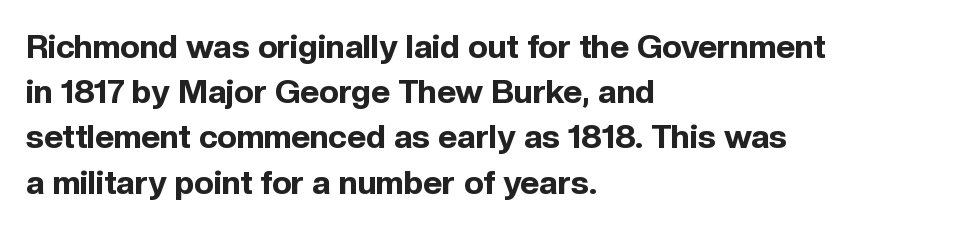
Line spacing here is normal. To sum up the face: it is a sans, with no serifs. Teacher's note: observe the even left margin — that is flush-left alignment. These lines keep a tight, regular rhythm from letter to letter. The passage shown is emphatically bold. This sample uses an upright cut, with every glyph sitting square on the baseline.
